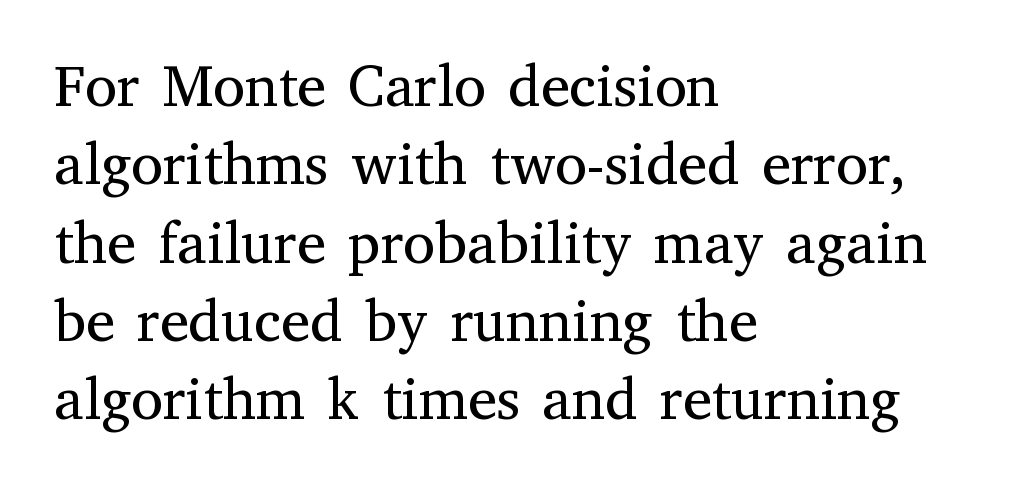
Unbolded letterforms with no extra heft. Is the letter spacing exaggerated? No — it looks like the ordinary default. Tall strokes in this sample are plumb rather than angled. Short and long lines alike share a common starting point at left. Check the space under the baseline: it is left empty. You could not count columns in this text — the font is proportionally spaced.
